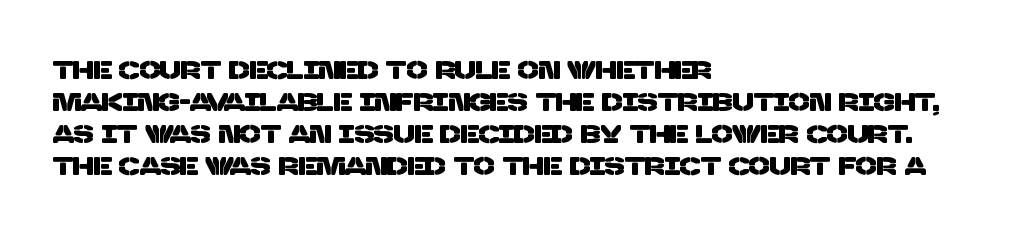
{"underline": "no", "align": "left", "line_spacing": "normal", "line_spacing_ratio": 1.28, "letter_spacing": "normal", "letter_spacing_em": 0.0, "glyph_px": 25}
